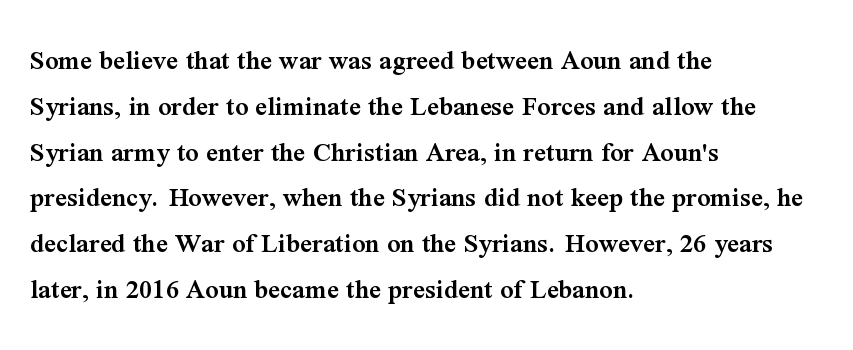
The image shows 29 px semibold serif type, upright; set left-aligned, normal line spacing (1.58x), normal letter spacing, not underlined; medium stroke contrast and a medium x-height.
